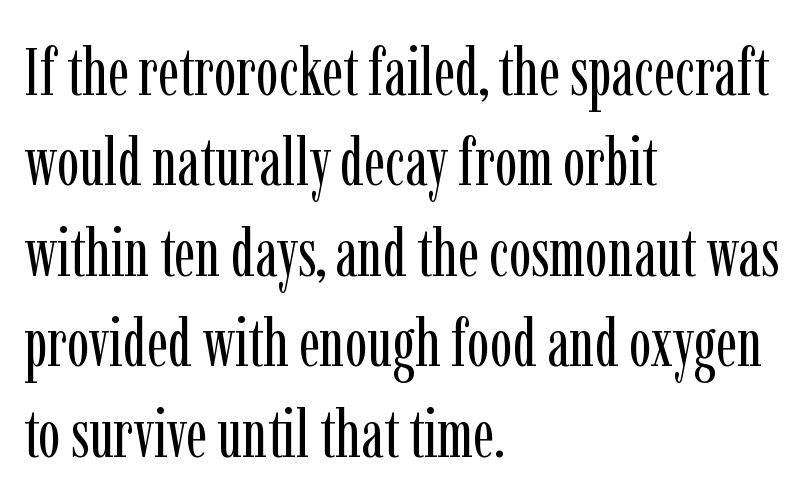
Q: Is the text bold? A: No.
Q: Is the text italic (slanted)? A: No, it is upright.
Q: Is the typeface a serif or a sans-serif typeface? A: Serif.
Q: Is the text underlined? A: No.
Q: How is the paragraph aligned? A: Left-aligned.
Q: Is the spacing between letters normal or unusually wide? A: Normal.
Q: Is the spacing between lines tight, normal or loose? A: Normal.
Q: Width (condensed, normal, or wide)? A: Condensed.
Q: Stroke contrast? A: Low.
Q: x-height? A: Medium.
Q: Monospaced? A: No.
